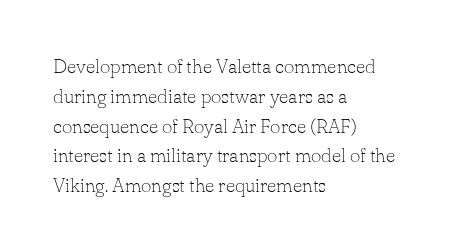
Rule under the text: the space is simply empty. Upright lettering throughout. This rendering leaves character spacing at its baseline value. If you drew a ruler down the left edge, every line would touch it. Is there much room between lines? A standard amount, neither cramped nor airy. This reads as an unemphasized weight, regular at the heaviest.
